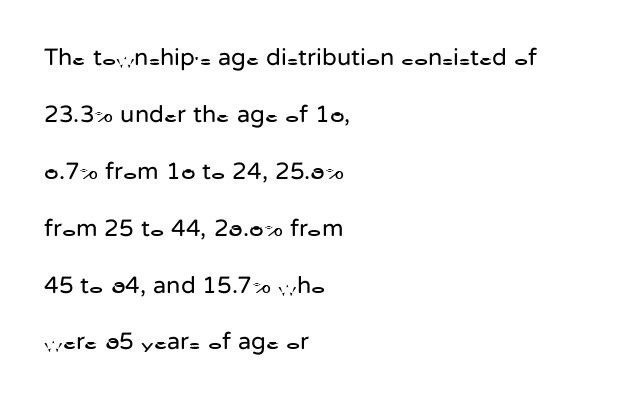
The image shows 24 px text type, upright; set left-aligned, loose line spacing (2.37x), normal letter spacing, not underlined.
